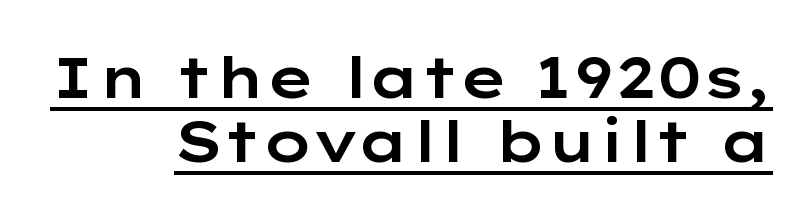
The image shows 58 px wide sans-serif type, upright; set right-aligned, tight line spacing (1.1x), normal letter spacing, underlined; low stroke contrast and a medium x-height.
